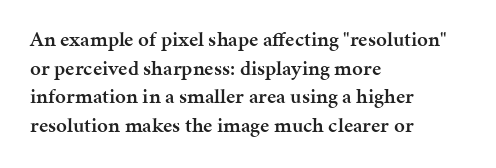
The image shows 21 px text type, upright; set left-aligned, normal line spacing (1.36x), normal letter spacing, not underlined.
